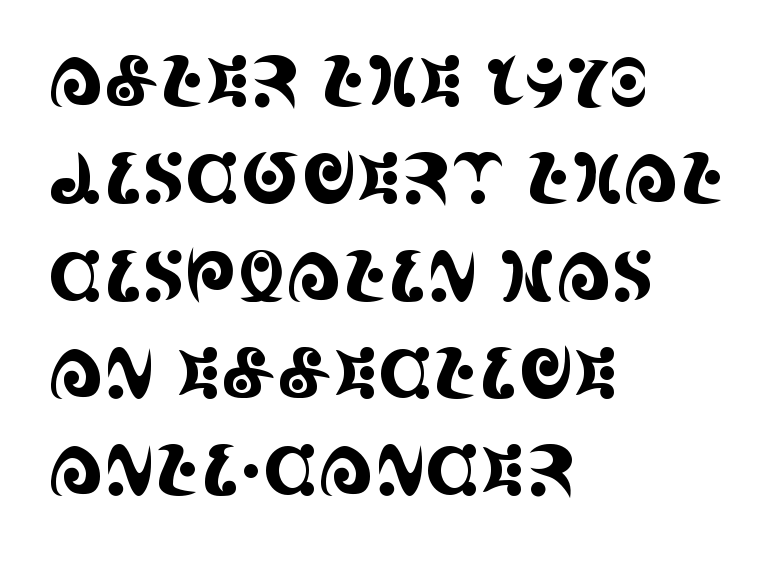
{"serif": "yes", "italic": "no", "width": "condensed", "x_height": "large", "monospaced": "no", "underline": "no", "align": "left", "line_spacing": "normal", "line_spacing_ratio": 1.39, "letter_spacing": "normal", "letter_spacing_em": 0.0, "glyph_px": 70}
